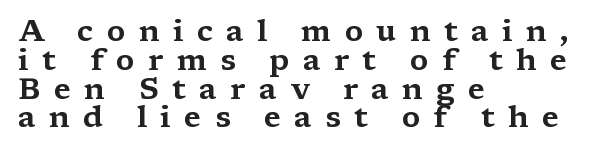
{"serif": "yes", "italic": "no", "width": "wide", "stroke_contrast": "medium", "x_height": "medium", "monospaced": "no", "underline": "no", "align": "left", "line_spacing": "tight", "line_spacing_ratio": 0.96, "letter_spacing": "wide", "letter_spacing_em": 0.44, "glyph_px": 30}
